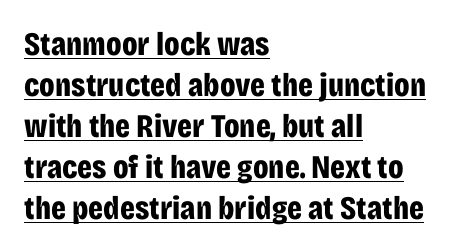
{"serif": "no", "italic": "no", "bold": "yes", "weight": "bold", "width": "condensed", "stroke_contrast": "low", "x_height": "large", "monospaced": "no", "underline": "yes", "align": "left", "line_spacing_ratio": 1.24, "letter_spacing": "normal", "letter_spacing_em": 0.0, "glyph_px": 33}
